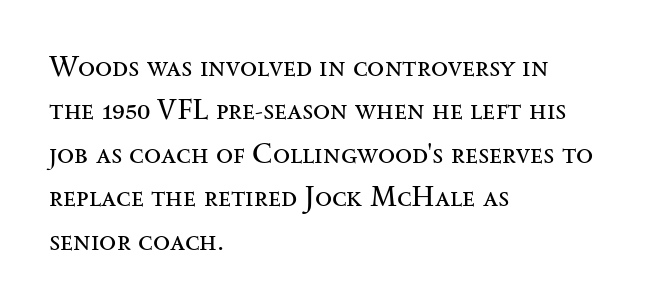
The image shows 28 px regular-weight, wide serif type, upright; set left-aligned, normal line spacing (1.55x), normal letter spacing, not underlined; medium stroke contrast and a small x-height.
